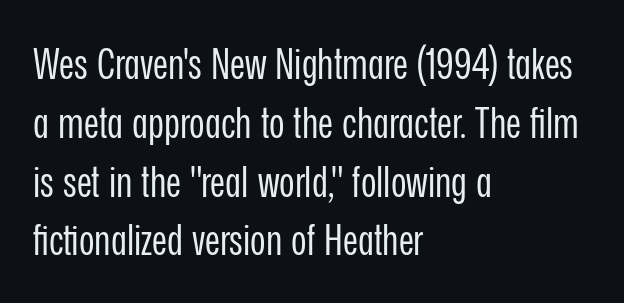
Q: Is the text bold? A: No.
Q: Is the text italic (slanted)? A: No, it is upright.
Q: Is the typeface a serif or a sans-serif typeface? A: Sans-serif.
Q: Is the text underlined? A: No.
Q: How is the paragraph aligned? A: Left-aligned.
Q: Is the spacing between letters normal or unusually wide? A: Normal.
Q: Is the spacing between lines tight, normal or loose? A: Normal.
Q: Width (condensed, normal, or wide)? A: Condensed.
Q: Stroke contrast? A: Low.
Q: x-height? A: Medium.
Q: Monospaced? A: No.
